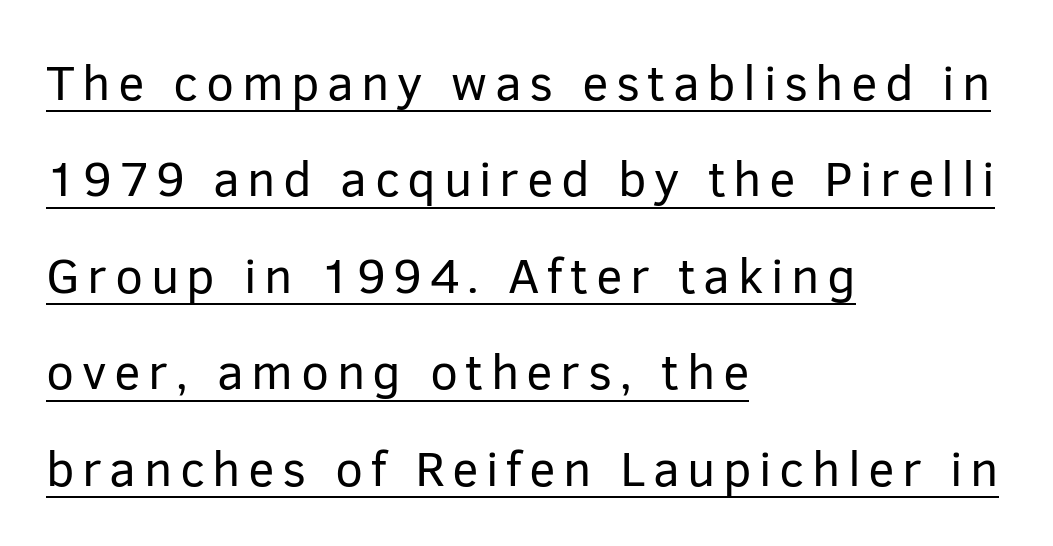
Look at the bottom of the vertical strokes: they stop flat, with no serifs. Posture: upright roman. These glyphs show unthickened strokes, regular width or finer. Each line of the rendering has a horizontal stroke beneath the glyphs. The rendering uses natural spacing where letterforms have individual widths. Whoever set this chose breathing room over compactness in the vertical rhythm.
